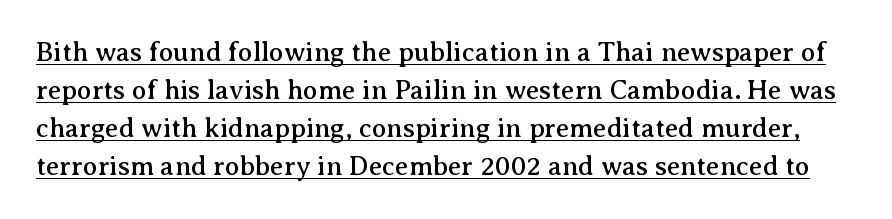
{"italic": "no", "underline": "yes", "line_spacing": "normal", "line_spacing_ratio": 1.41, "letter_spacing": "normal", "letter_spacing_em": 0.0, "glyph_px": 27}
